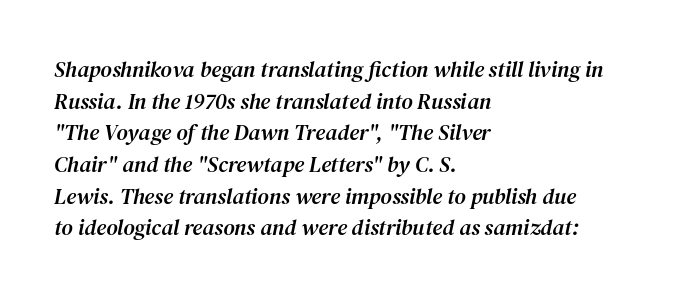
Bare-footed words on every line. The letterforms sit shoulder to shoulder at normal distance. You can tell it's italic because the verticals aren't actually vertical. These lines sit exactly where default settings would place them.
